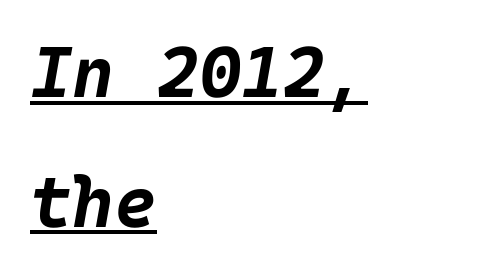
Q: Is the text bold? A: Yes.
Q: Is the text italic (slanted)? A: Yes, it leans right by about 10 degrees.
Q: Is the text underlined? A: Yes.
Q: How is the paragraph aligned? A: Left-aligned.
Q: Is the spacing between letters normal or unusually wide? A: Normal.
Q: Width (condensed, normal, or wide)? A: Normal.
Q: Stroke contrast? A: Low.
Q: x-height? A: Large.
